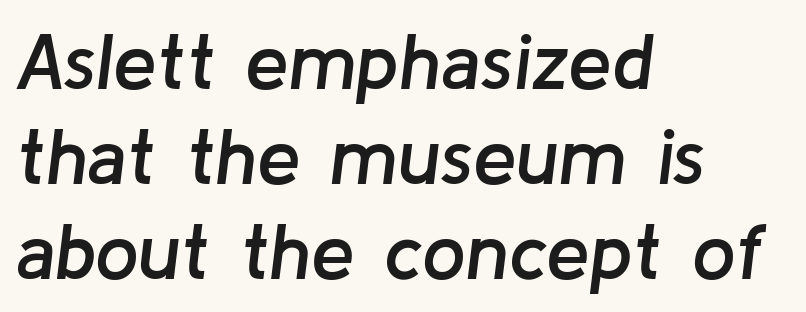
{"italic": "yes", "lean": "right", "slant_degrees": 8, "bold": "semi", "weight": "semibold", "width": "normal", "stroke_contrast": "low", "x_height": "medium", "monospaced": "no", "underline": "no", "align": "left", "line_spacing_ratio": 1.22, "letter_spacing": "normal", "letter_spacing_em": 0.0, "glyph_px": 78}
